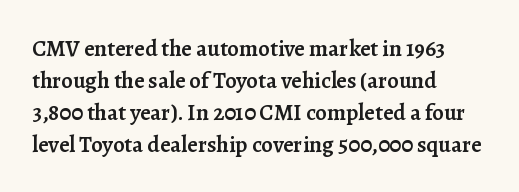
{"italic": "no", "bold": "semi", "underline": "no", "align": "left", "line_spacing": "normal", "line_spacing_ratio": 1.39, "letter_spacing": "normal", "letter_spacing_em": 0.0, "glyph_px": 23}
